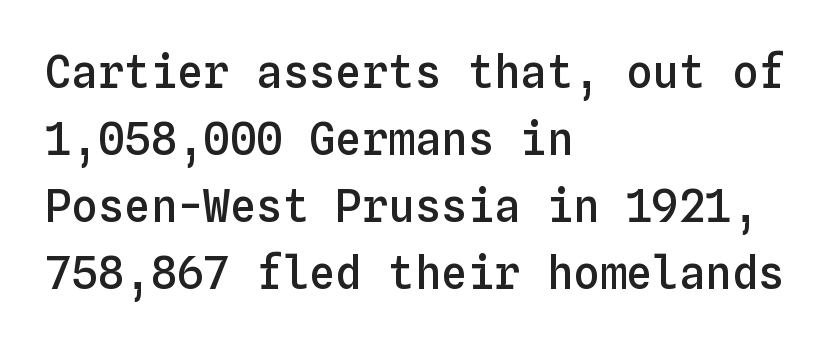
A typesetter would mark this as roman, not italic. Look at the tracking — it's just the regular setting, nothing added. In terms of leading, this rendering sits right in the middle. These lines carry some extra weight — a demibold, not a full bold. The rendering uses typewriter-style spacing with identical character cells. Check the space under the baseline: it is left empty.
